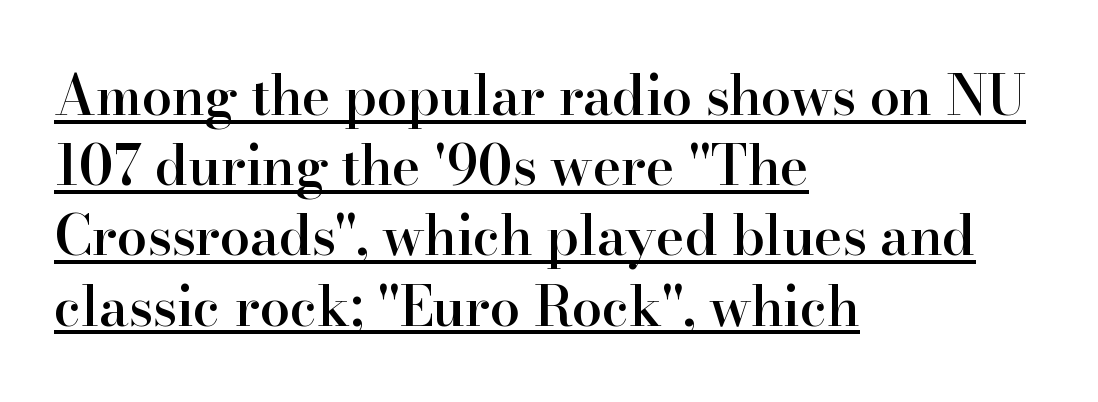
{"serif": "yes", "italic": "no", "bold": "semi", "weight": "semibold", "width": "normal", "stroke_contrast": "high", "x_height": "small", "monospaced": "no", "underline": "yes", "align": "left", "line_spacing": "normal", "line_spacing_ratio": 1.3, "letter_spacing": "normal", "letter_spacing_em": 0.0, "glyph_px": 54}
